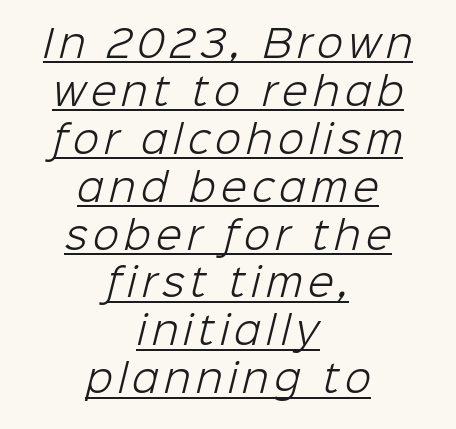
Q: Is the text bold? A: No.
Q: Is the typeface a serif or a sans-serif typeface? A: Sans-serif.
Q: Is the text underlined? A: Yes.
Q: How is the paragraph aligned? A: Centered.
Q: Is the spacing between lines tight, normal or loose? A: Normal.
Q: Width (condensed, normal, or wide)? A: Normal.
Q: Stroke contrast? A: Low.
Q: x-height? A: Medium.
Q: Monospaced? A: No.
